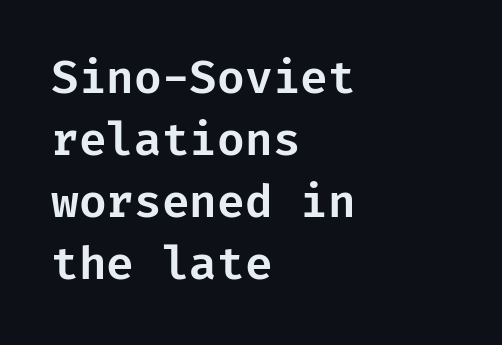
The image shows 45 px sans-serif type, upright; set left-aligned, normal line spacing (1.38x), normal letter spacing, not underlined; low stroke contrast and a medium x-height.
